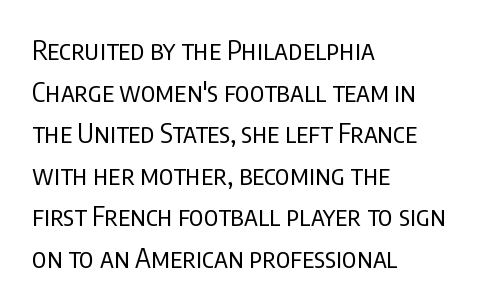
The image shows 27 px text type, upright; set left-aligned, normal line spacing (1.54x), normal letter spacing, not underlined.
